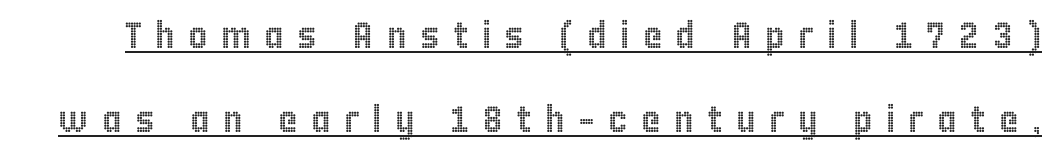
{"italic": "no", "width": "condensed", "x_height": "large", "monospaced": "no", "underline": "yes", "line_spacing": "loose", "line_spacing_ratio": 2.28, "letter_spacing": "wide", "letter_spacing_em": 0.36, "glyph_px": 37}
